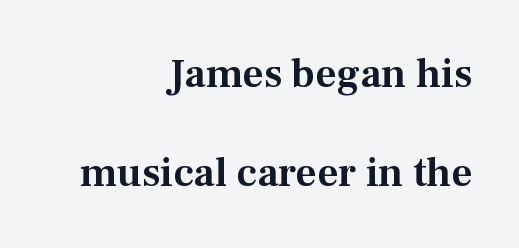
{"serif": "yes", "italic": "no", "width": "normal", "stroke_contrast": "medium", "x_height": "medium", "monospaced": "no", "underline": "no", "align": "right", "line_spacing": "loose", "line_spacing_ratio": 2.42, "letter_spacing": "normal", "letter_spacing_em": 0.0, "glyph_px": 41}
